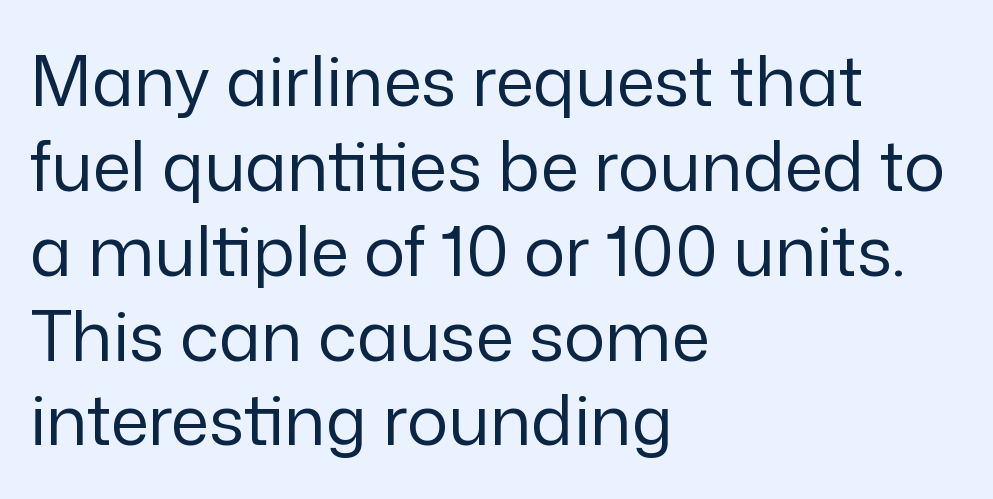
{"serif": "no", "italic": "no", "bold": "no", "weight": "regular", "width": "normal", "stroke_contrast": "low", "x_height": "medium", "monospaced": "no", "underline": "no", "align": "left", "line_spacing_ratio": 1.23, "letter_spacing": "normal", "letter_spacing_em": 0.0, "glyph_px": 69}
